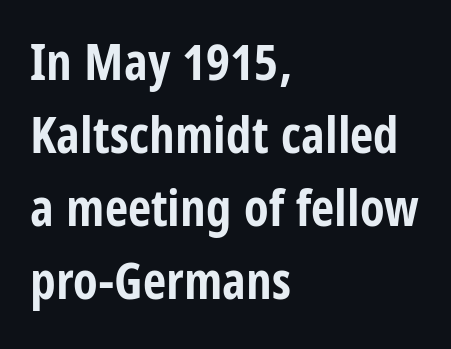
The image shows 51 px bold, condensed sans-serif type, upright; set left-aligned, normal line spacing (1.43x), normal letter spacing, not underlined; low stroke contrast and a large x-height.
